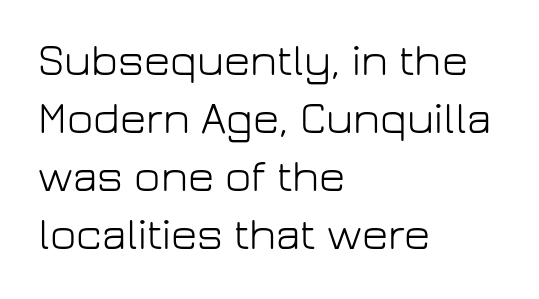
The image shows 45 px light sans-serif type, upright; set left-aligned, normal line spacing (1.29x), normal letter spacing, not underlined; low stroke contrast and a medium x-height.
